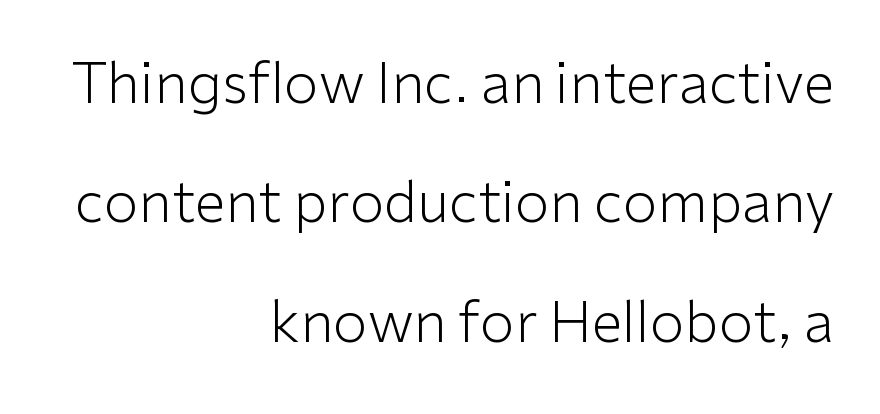
The image shows 56 px light sans-serif type, upright; set right-aligned, loose line spacing (2.13x), normal letter spacing, not underlined; low stroke contrast and a medium x-height.
